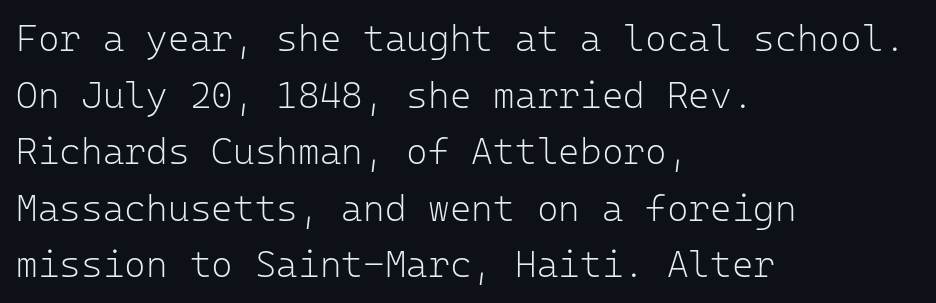
{"serif": "no", "italic": "no", "bold": "no", "weight": "light", "width": "normal", "stroke_contrast": "low", "x_height": "medium", "monospaced": "yes", "underline": "no", "align": "left", "line_spacing": "normal", "line_spacing_ratio": 1.53, "letter_spacing": "normal", "letter_spacing_em": 0.0, "glyph_px": 37}
